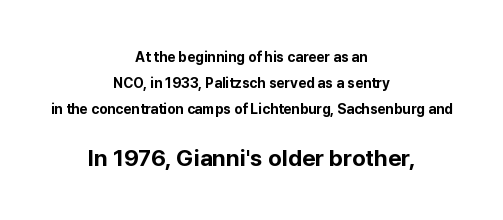
{"italic": "no", "bold": "yes", "underline": "no", "align": "center", "line_spacing_ratio": 1.84, "letter_spacing": "normal", "letter_spacing_em": 0.0, "larger_block": "second", "size_ratio": 1.64, "glyph_px": 23}
